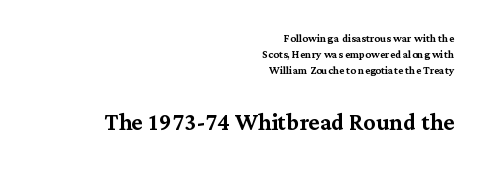
The face used here is seriffed, in the tradition of book romans. All the whitespace from short lines collects on the left. If you drew a line through each stem, it would be perfectly vertical. Character widths vary here, with narrow letters taking less room than wide ones. The foot of each line stays bare and open.
